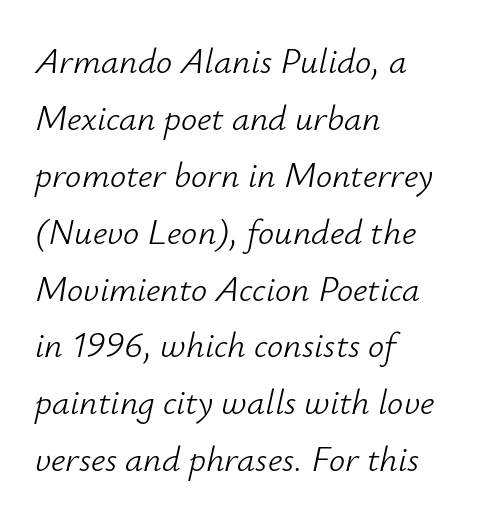
Q: Is the text bold? A: No.
Q: Is the text italic (slanted)? A: Yes, it leans right by about 12 degrees.
Q: Is the text underlined? A: No.
Q: How is the paragraph aligned? A: Left-aligned.
Q: Is the spacing between letters normal or unusually wide? A: Normal.
Q: Is the spacing between lines tight, normal or loose? A: Normal.
Q: Width (condensed, normal, or wide)? A: Normal.
Q: Stroke contrast? A: Low.
Q: x-height? A: Small.
Q: Monospaced? A: No.
